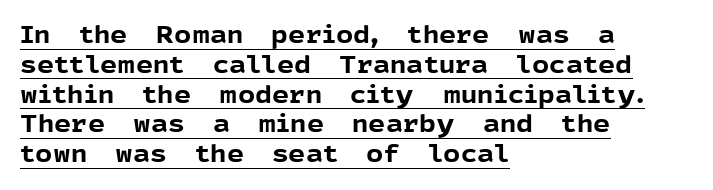
The image shows 24 px bold type, upright; set left-aligned, line spacing 1.24x, normal letter spacing, underlined.
